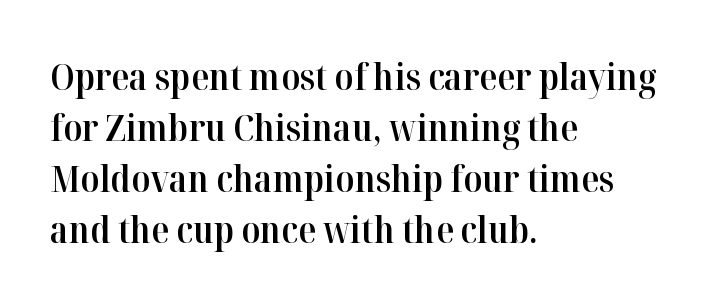
Q: Is the text bold? A: Semi-bold.
Q: Is the text italic (slanted)? A: No, it is upright.
Q: Is the typeface a serif or a sans-serif typeface? A: Serif.
Q: Is the text underlined? A: No.
Q: How is the paragraph aligned? A: Left-aligned.
Q: Is the spacing between letters normal or unusually wide? A: Normal.
Q: Is the spacing between lines tight, normal or loose? A: Normal.
Q: Width (condensed, normal, or wide)? A: Normal.
Q: Stroke contrast? A: High.
Q: x-height? A: Medium.
Q: Monospaced? A: No.
